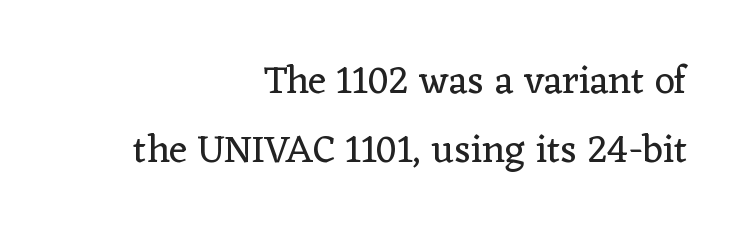
The image shows 39 px regular-weight serif type, upright; set right-aligned, line spacing 1.77x, normal letter spacing, not underlined; low stroke contrast and a medium x-height.
